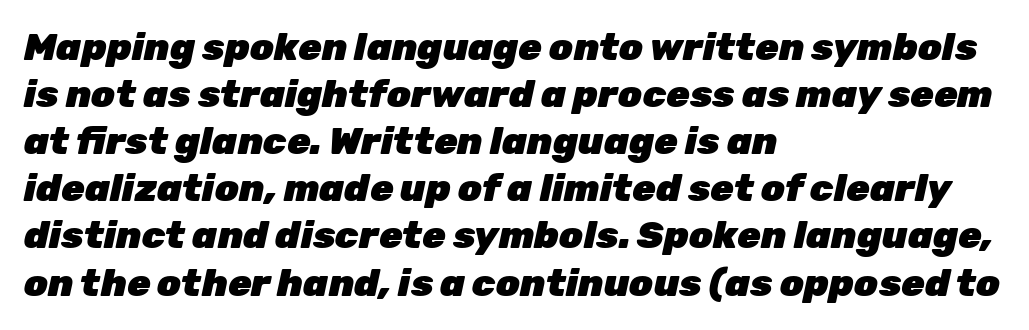
The image shows 38 px heavy type, italic (leaning right); set left-aligned, line spacing 1.24x, normal letter spacing, not underlined; low stroke contrast and a medium x-height.
